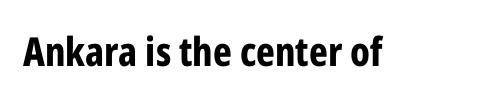
{"serif": "no", "italic": "no", "bold": "yes", "weight": "bold", "width": "condensed", "stroke_contrast": "low", "x_height": "medium", "monospaced": "no", "underline": "no", "letter_spacing": "normal", "letter_spacing_em": 0.0, "glyph_px": 40}
